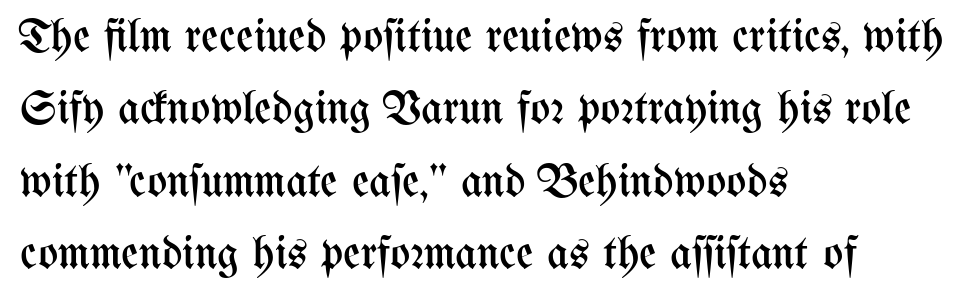
{"italic": "no", "bold": "no", "weight": "regular", "width": "condensed", "stroke_contrast": "medium", "x_height": "medium", "monospaced": "no", "underline": "no", "align": "left", "line_spacing": "normal", "line_spacing_ratio": 1.54, "letter_spacing": "normal", "letter_spacing_em": 0.0, "glyph_px": 47}
